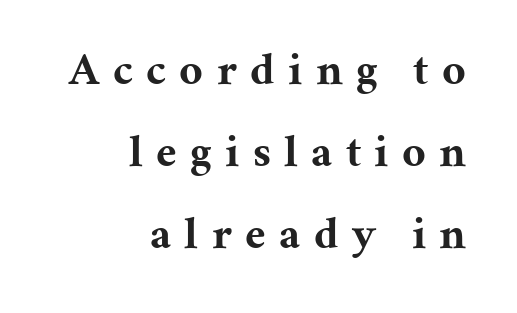
{"serif": "yes", "italic": "no", "bold": "yes", "weight": "bold", "width": "normal", "stroke_contrast": "medium", "x_height": "medium", "monospaced": "no", "underline": "no", "align": "right", "line_spacing_ratio": 1.78, "letter_spacing": "wide", "letter_spacing_em": 0.29, "glyph_px": 46}
